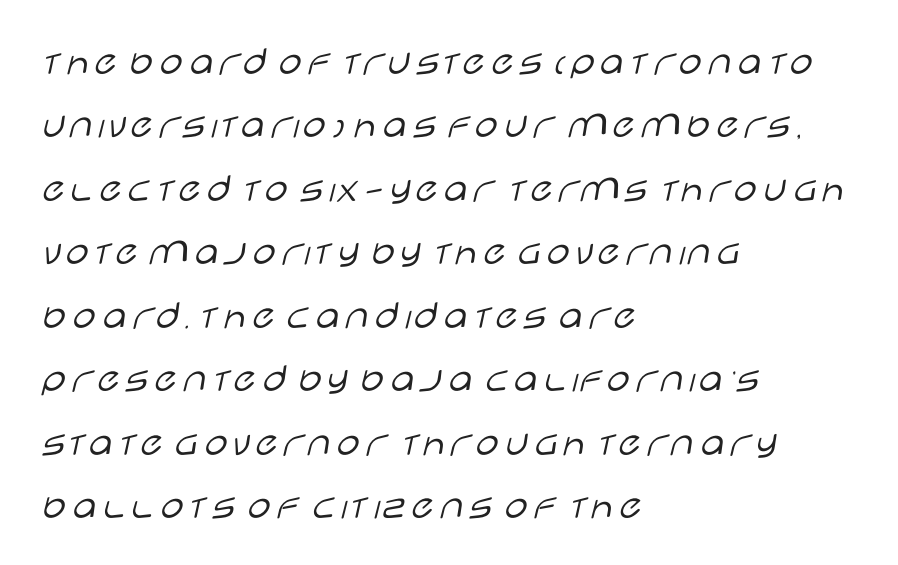
The image shows 42 px light, wide sans-serif type; set left-aligned, normal line spacing (1.51x), normal letter spacing, not underlined; low stroke contrast and a large x-height.
